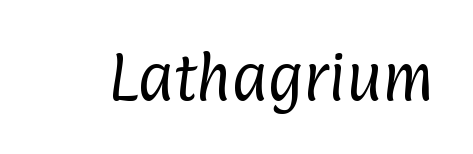
{"serif": "no", "bold": "no", "weight": "regular", "width": "condensed", "stroke_contrast": "low", "x_height": "medium", "monospaced": "no", "underline": "no", "letter_spacing": "normal", "letter_spacing_em": 0.0, "glyph_px": 53}
